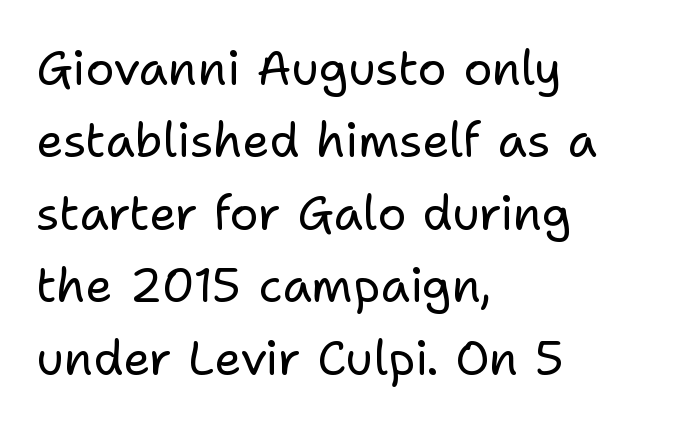
The image shows 48 px regular-weight sans-serif type, upright; set left-aligned, normal line spacing (1.51x), normal letter spacing, not underlined; low stroke contrast and a medium x-height.
